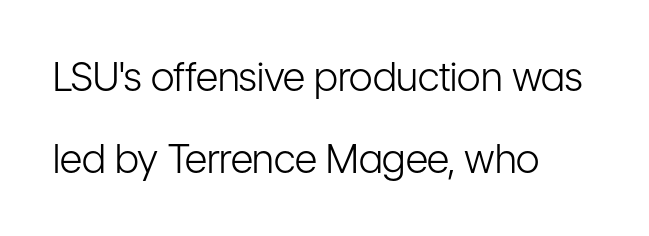
Q: Is the text bold? A: No.
Q: Is the text italic (slanted)? A: No, it is upright.
Q: Is the typeface a serif or a sans-serif typeface? A: Sans-serif.
Q: Is the text underlined? A: No.
Q: How is the paragraph aligned? A: Left-aligned.
Q: Is the spacing between letters normal or unusually wide? A: Normal.
Q: Is the spacing between lines tight, normal or loose? A: Loose.
Q: Width (condensed, normal, or wide)? A: Condensed.
Q: Stroke contrast? A: Low.
Q: x-height? A: Medium.
Q: Monospaced? A: No.
